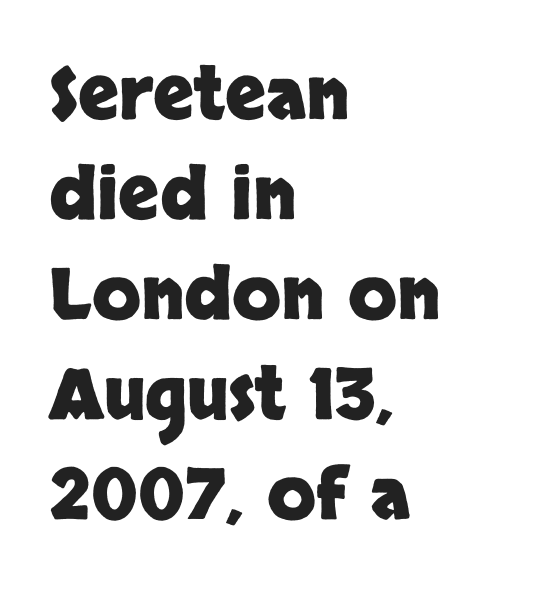
Q: Is the text bold? A: Yes.
Q: Is the text italic (slanted)? A: No, it is upright.
Q: Is the typeface a serif or a sans-serif typeface? A: Sans-serif.
Q: Is the text underlined? A: No.
Q: How is the paragraph aligned? A: Left-aligned.
Q: Is the spacing between letters normal or unusually wide? A: Normal.
Q: Is the spacing between lines tight, normal or loose? A: Normal.
Q: Width (condensed, normal, or wide)? A: Normal.
Q: Stroke contrast? A: Low.
Q: x-height? A: Large.
Q: Monospaced? A: No.
